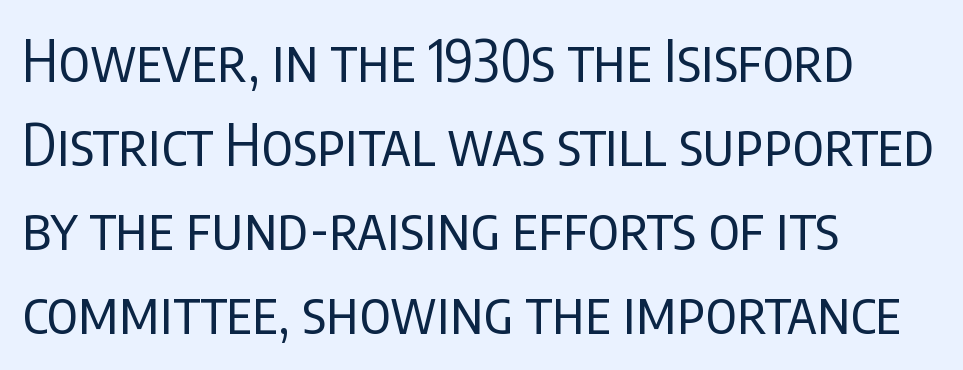
Q: Is the text bold? A: No.
Q: Is the text italic (slanted)? A: No, it is upright.
Q: Is the typeface a serif or a sans-serif typeface? A: Sans-serif.
Q: Is the text underlined? A: No.
Q: How is the paragraph aligned? A: Left-aligned.
Q: Is the spacing between letters normal or unusually wide? A: Normal.
Q: Is the spacing between lines tight, normal or loose? A: Normal.
Q: Width (condensed, normal, or wide)? A: Condensed.
Q: Stroke contrast? A: Low.
Q: x-height? A: Large.
Q: Monospaced? A: No.
